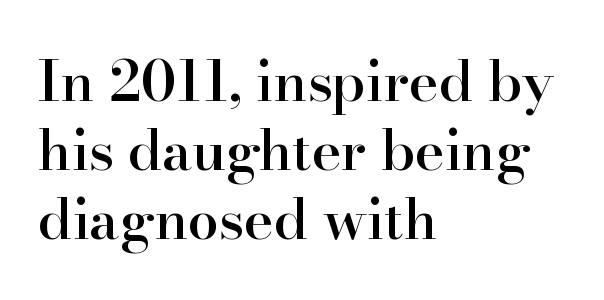
The image shows 56 px semibold serif type, upright; set left-aligned, line spacing 1.23x, normal letter spacing, not underlined; high stroke contrast and a small x-height.
